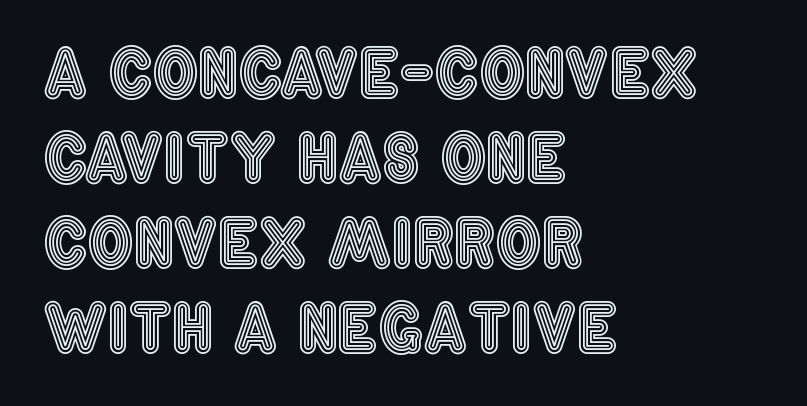
Q: Is the text italic (slanted)? A: No, it is upright.
Q: Is the text underlined? A: No.
Q: How is the paragraph aligned? A: Left-aligned.
Q: Is the spacing between letters normal or unusually wide? A: Normal.
Q: Is the spacing between lines tight, normal or loose? A: Normal.
Q: Width (condensed, normal, or wide)? A: Condensed.
Q: x-height? A: Large.
Q: Monospaced? A: No.
